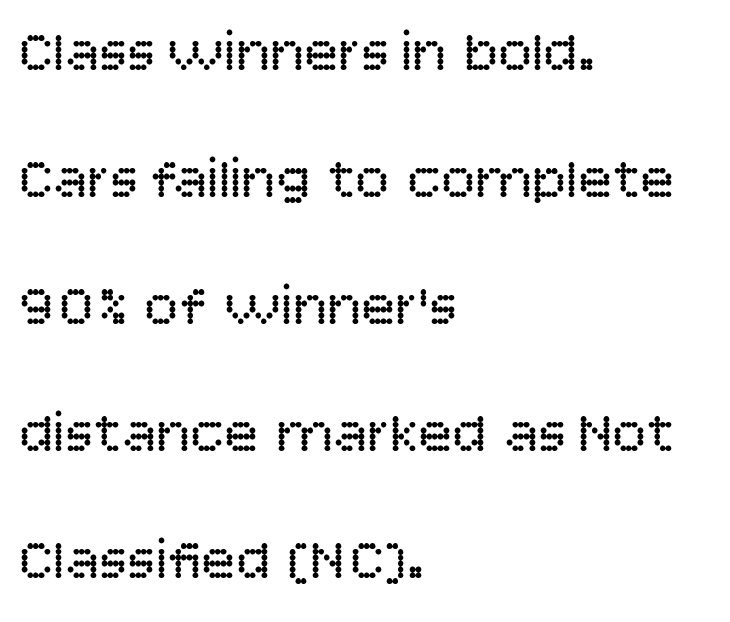
The letters advance in unequal steps, a hallmark of proportional type. No extra tracking has been applied to these lines. The leading is generous, giving the passage an open texture. The glyphs in this specimen are sans serif. The letters stand upright; this is a roman face. All the whitespace from short lines collects on the right.
